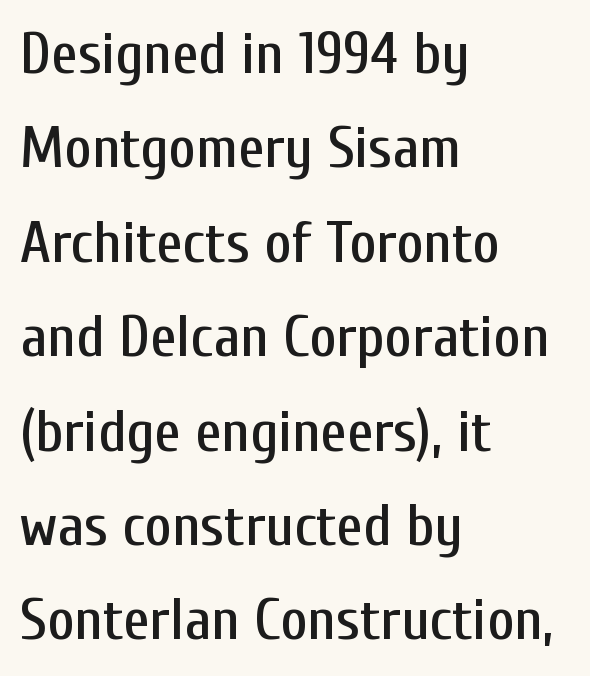
Q: Is the text italic (slanted)? A: No, it is upright.
Q: Is the typeface a serif or a sans-serif typeface? A: Sans-serif.
Q: Is the text underlined? A: No.
Q: How is the paragraph aligned? A: Left-aligned.
Q: Is the spacing between letters normal or unusually wide? A: Normal.
Q: Is the spacing between lines tight, normal or loose? A: Normal.
Q: Width (condensed, normal, or wide)? A: Condensed.
Q: Stroke contrast? A: Low.
Q: x-height? A: Medium.
Q: Monospaced? A: No.
